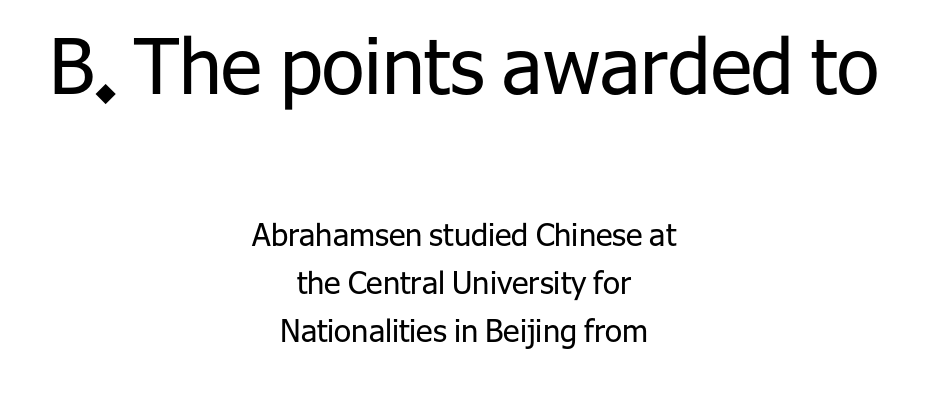
Q: Is the text bold? A: No.
Q: Is the text italic (slanted)? A: No, it is upright.
Q: Is the typeface a serif or a sans-serif typeface? A: Sans-serif.
Q: Is the text underlined? A: No.
Q: How is the paragraph aligned? A: Centered.
Q: Is the spacing between letters normal or unusually wide? A: Normal.
Q: Is the spacing between lines tight, normal or loose? A: Normal.
Q: Which block of text is set in a larger size, the first (top) or the second (bottom)? A: The first (top) one.
Q: Width (condensed, normal, or wide)? A: Normal.
Q: Stroke contrast? A: Low.
Q: x-height? A: Medium.
Q: Monospaced? A: No.
